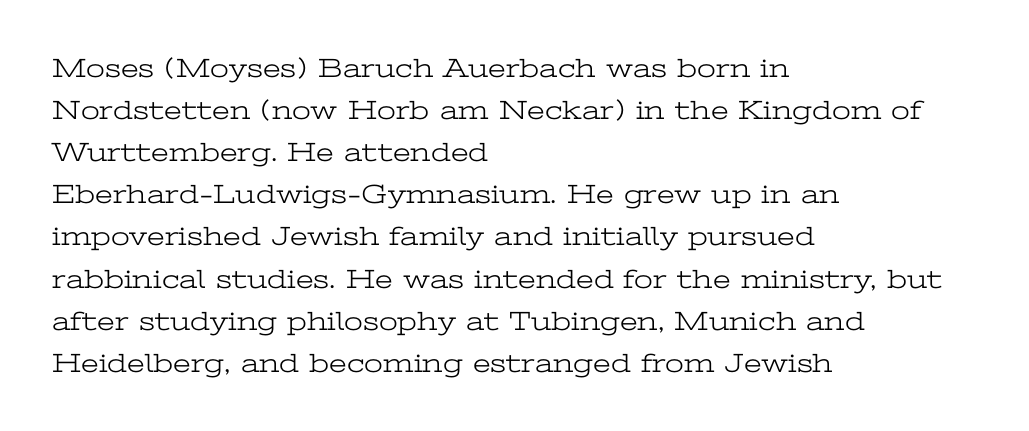
The image shows 27 px text type, upright; set left-aligned, normal line spacing (1.56x), normal letter spacing, not underlined.
